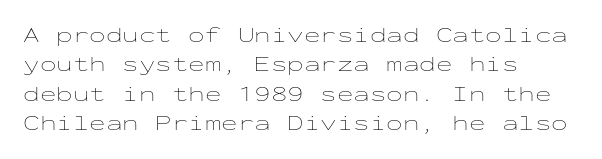
Q: Is the text bold? A: No.
Q: Is the text italic (slanted)? A: No, it is upright.
Q: Is the text underlined? A: No.
Q: How is the paragraph aligned? A: Left-aligned.
Q: Is the spacing between letters normal or unusually wide? A: Normal.
Q: Is the spacing between lines tight, normal or loose? A: Normal.
